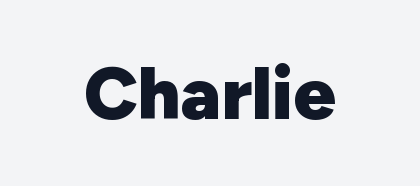
Has an underline been added? It has not. Heft: maximum for text — a bold. Here the designer chose a conventional face with non-uniform glyph widths. Style check: upright.
